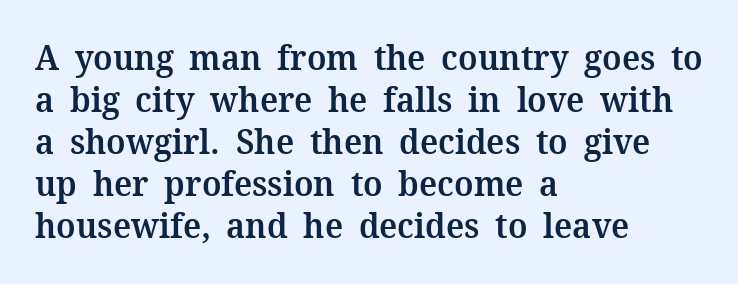
The letters advance in unequal steps, a hallmark of proportional type. A typesetter would mark this as roman, not italic. Reading down the block, your eye returns to a fixed left position each line. Words appear dense and cohesive because spacing is normal.
